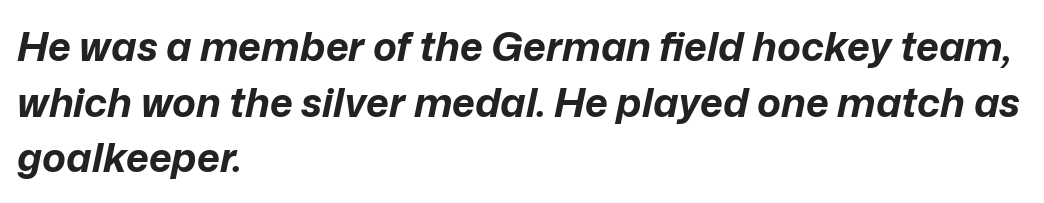
The face used here is rendered with its standard letterfit. Style check: oblique. This sample keeps an unexceptional amount of space between lines. Descenders are the only things crossing below the line. The compositor pushed each line to the left boundary.
